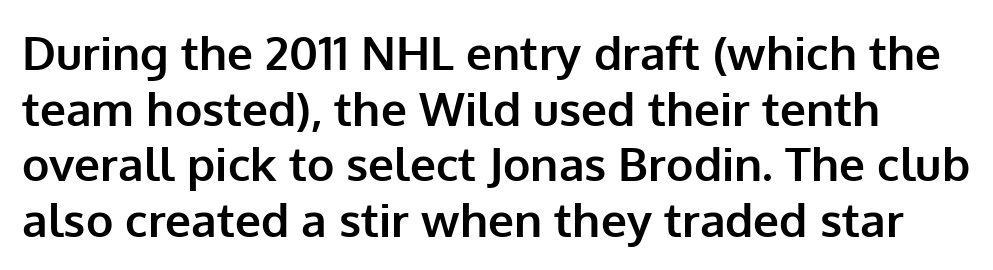
Q: Is the text bold? A: Yes.
Q: Is the text italic (slanted)? A: No, it is upright.
Q: Is the typeface a serif or a sans-serif typeface? A: Sans-serif.
Q: Is the text underlined? A: No.
Q: Is the spacing between letters normal or unusually wide? A: Normal.
Q: Width (condensed, normal, or wide)? A: Normal.
Q: Stroke contrast? A: Low.
Q: x-height? A: Medium.
Q: Monospaced? A: No.
